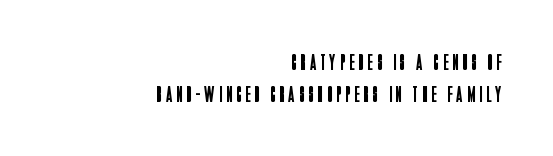
The image shows 23 px text type, upright; set right-aligned, normal line spacing (1.38x), not underlined.
